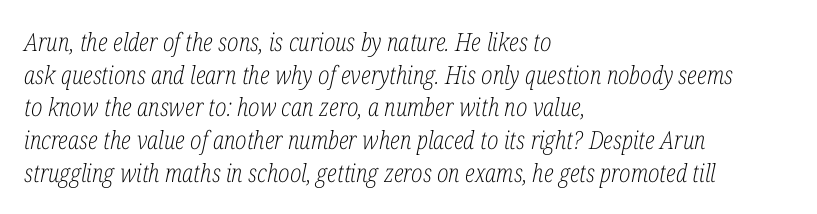
The image shows 25 px text type, italic (leaning right); set left-aligned, normal line spacing (1.31x), normal letter spacing, not underlined.
